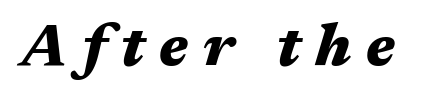
{"italic": "yes", "lean": "right", "slant_degrees": 17, "bold": "yes", "weight": "heavy", "width": "wide", "stroke_contrast": "medium", "x_height": "medium", "monospaced": "no", "underline": "no", "letter_spacing": "wide", "letter_spacing_em": 0.25, "glyph_px": 59}
